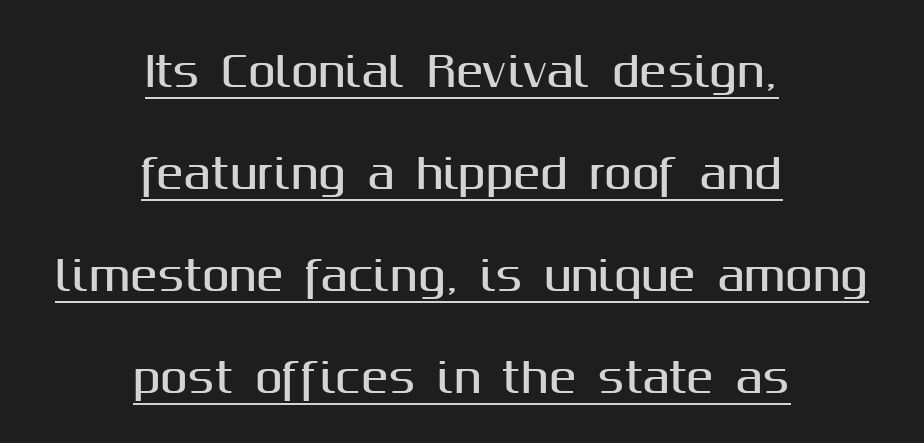
The image shows 41 px sans-serif type, upright; set centered, loose line spacing (2.49x), normal letter spacing, underlined; medium stroke contrast and a medium x-height.
